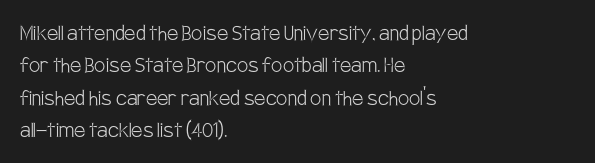
The image shows 25 px text type, upright; set left-aligned, normal line spacing (1.3x), normal letter spacing, not underlined.
